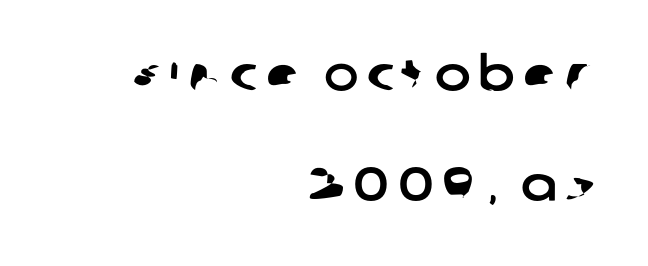
{"serif": "no", "width": "normal", "stroke_contrast": "low", "x_height": "large", "monospaced": "no", "underline": "no", "align": "right", "line_spacing": "loose", "line_spacing_ratio": 2.3, "glyph_px": 48}
